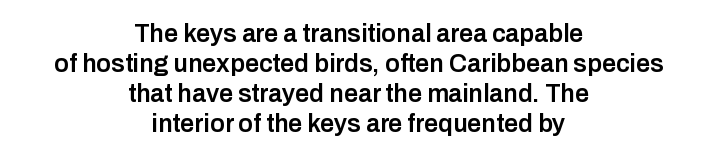
Q: Is the text bold? A: Semi-bold.
Q: Is the text italic (slanted)? A: No, it is upright.
Q: Is the text underlined? A: No.
Q: How is the paragraph aligned? A: Centered.
Q: Is the spacing between letters normal or unusually wide? A: Normal.
